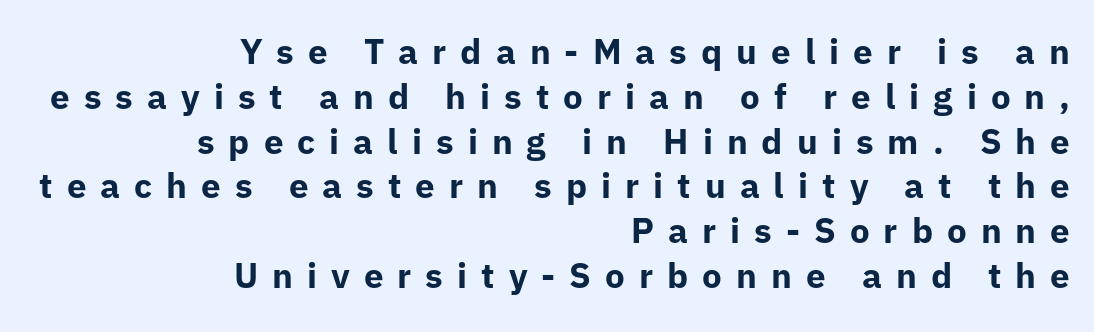
Q: Is the text bold? A: Yes.
Q: Is the text italic (slanted)? A: No, it is upright.
Q: Is the typeface a serif or a sans-serif typeface? A: Sans-serif.
Q: Is the text underlined? A: No.
Q: How is the paragraph aligned? A: Right-aligned.
Q: Is the spacing between letters normal or unusually wide? A: Unusually wide.
Q: Is the spacing between lines tight, normal or loose? A: Normal.
Q: Width (condensed, normal, or wide)? A: Normal.
Q: Stroke contrast? A: Low.
Q: x-height? A: Medium.
Q: Monospaced? A: No.
